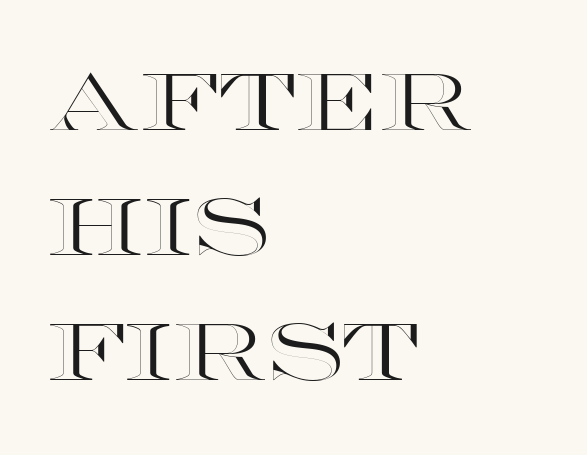
{"italic": "no", "width": "wide", "x_height": "large", "monospaced": "no", "underline": "no", "align": "left", "line_spacing": "normal", "line_spacing_ratio": 1.56, "letter_spacing": "normal", "letter_spacing_em": 0.0, "glyph_px": 80}
